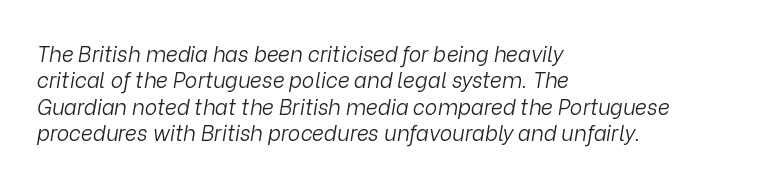
The passage shown stacks its lines at a standard gap. The foot of each line stays bare and open. Unbolded letterforms with no extra heft. Looking at the ascenders, they clearly lean. Which margin do the lines hug? The left one — the right edge is uneven.
